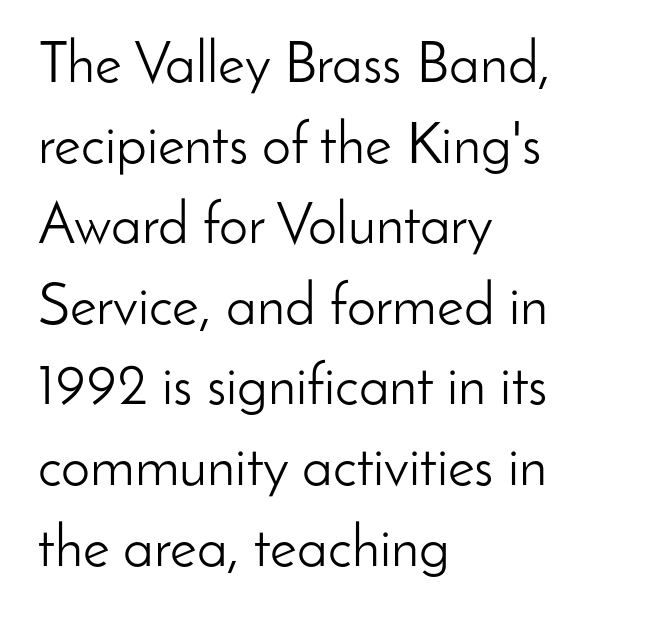
The image shows 58 px light sans-serif type, upright; set left-aligned, normal line spacing (1.39x), normal letter spacing, not underlined; low stroke contrast and a small x-height.
